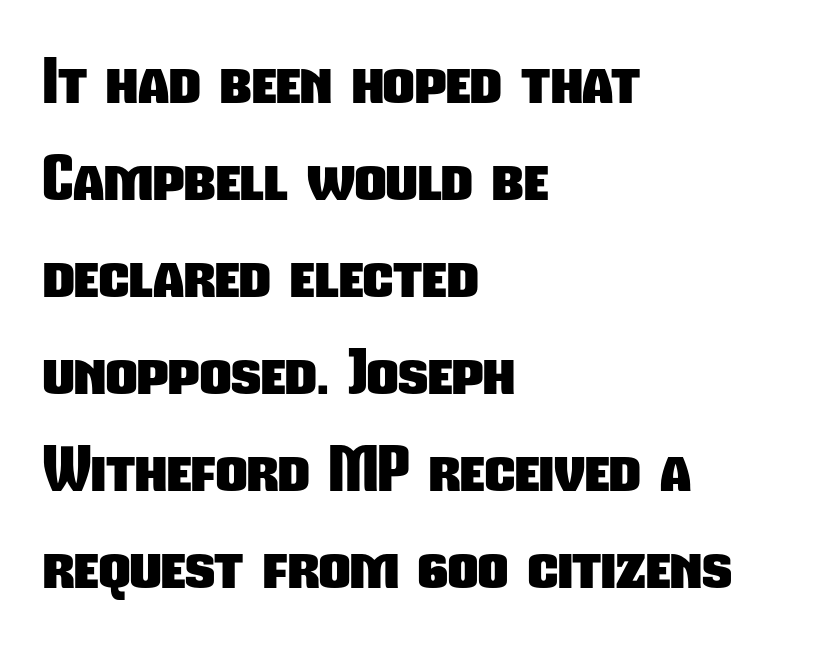
The image shows 61 px heavy, condensed sans-serif type; set left-aligned, normal line spacing (1.59x), normal letter spacing, not underlined; low stroke contrast and a medium x-height.
